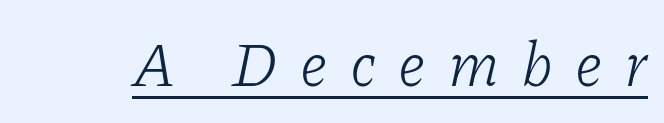
Q: Is the text bold? A: No.
Q: Is the text italic (slanted)? A: Yes, it leans right by about 11 degrees.
Q: Is the typeface a serif or a sans-serif typeface? A: Serif.
Q: Is the text underlined? A: Yes.
Q: Is the spacing between letters normal or unusually wide? A: Unusually wide.
Q: Width (condensed, normal, or wide)? A: Normal.
Q: Stroke contrast? A: Low.
Q: x-height? A: Medium.
Q: Monospaced? A: No.
